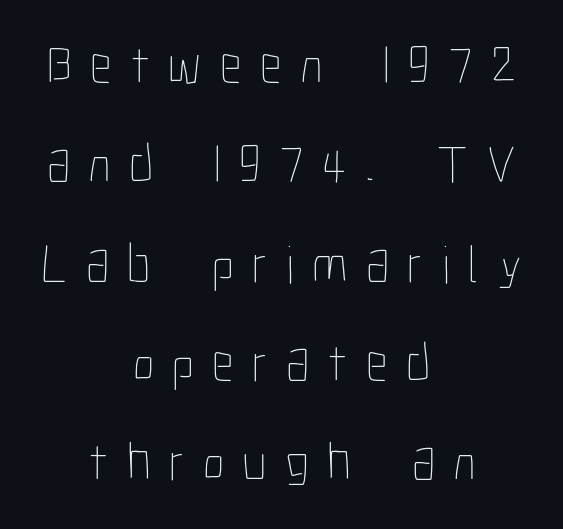
{"italic": "no", "bold": "no", "weight": "thin", "width": "condensed", "stroke_contrast": "low", "x_height": "medium", "monospaced": "no", "underline": "no", "align": "center", "line_spacing_ratio": 1.84, "letter_spacing": "wide", "letter_spacing_em": 0.34, "glyph_px": 54}
